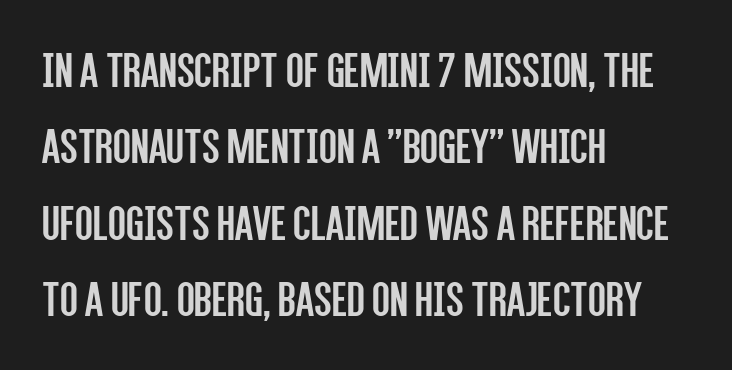
Q: Is the text bold? A: No.
Q: Is the text italic (slanted)? A: No, it is upright.
Q: Is the typeface a serif or a sans-serif typeface? A: Sans-serif.
Q: Is the text underlined? A: No.
Q: How is the paragraph aligned? A: Left-aligned.
Q: Is the spacing between letters normal or unusually wide? A: Normal.
Q: Is the spacing between lines tight, normal or loose? A: Normal.
Q: Width (condensed, normal, or wide)? A: Condensed.
Q: Stroke contrast? A: Low.
Q: x-height? A: Large.
Q: Monospaced? A: No.
